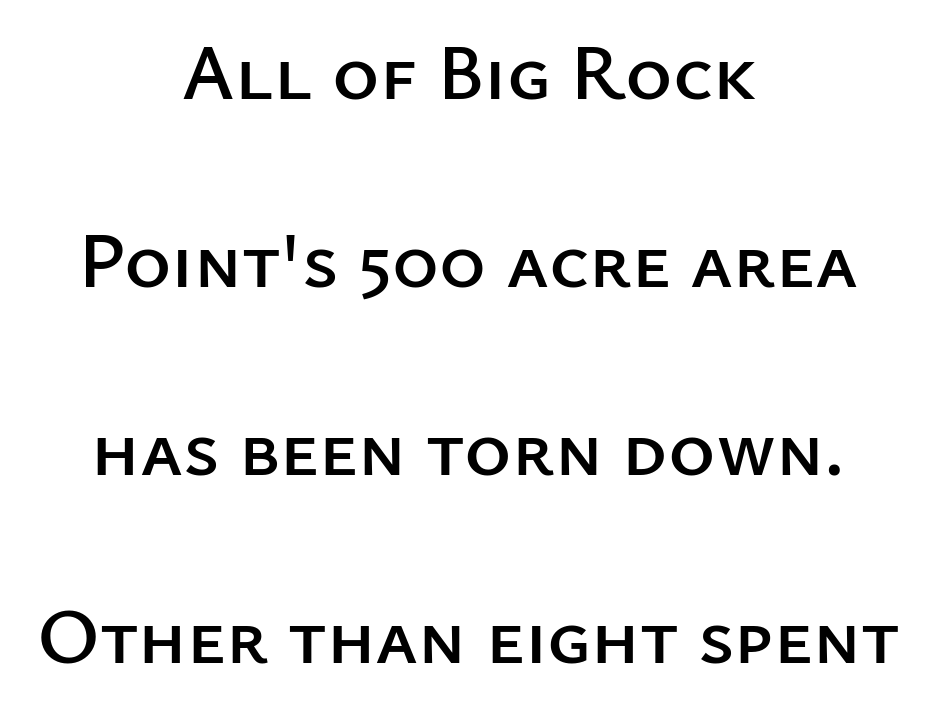
The image shows 80 px sans-serif type, upright; set centered, loose line spacing (2.35x), normal letter spacing, not underlined; low stroke contrast and a medium x-height.
